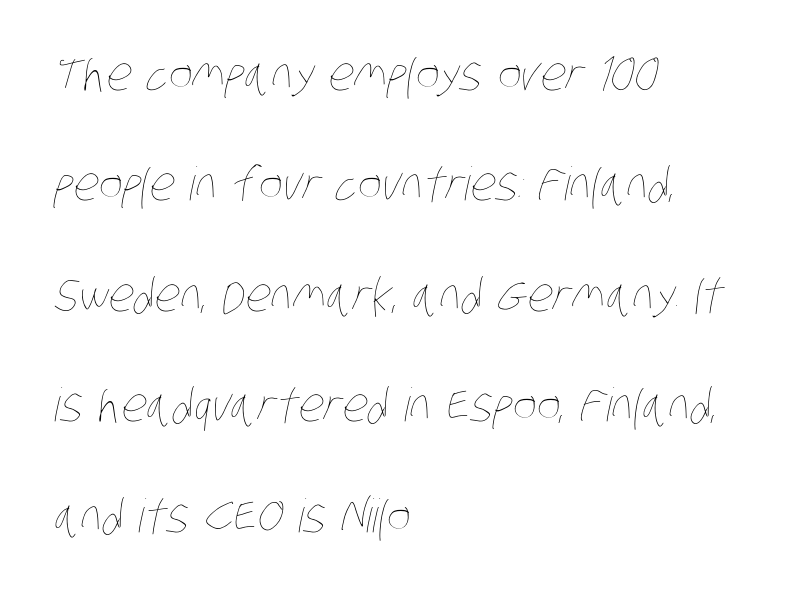
The image shows 46 px thin, condensed type; set left-aligned, loose line spacing (2.4x), normal letter spacing, not underlined; low stroke contrast and a large x-height.
